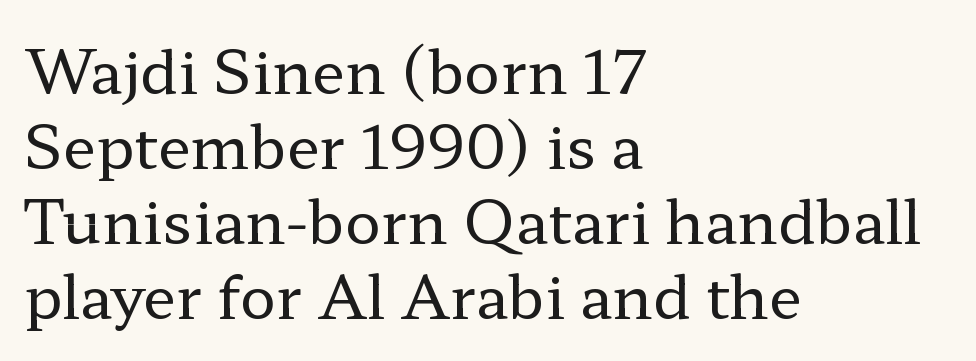
{"serif": "yes", "italic": "no", "bold": "no", "weight": "regular", "width": "wide", "stroke_contrast": "low", "x_height": "medium", "monospaced": "no", "underline": "no", "align": "left", "line_spacing": "normal", "line_spacing_ratio": 1.25, "letter_spacing": "normal", "letter_spacing_em": 0.0, "glyph_px": 60}
